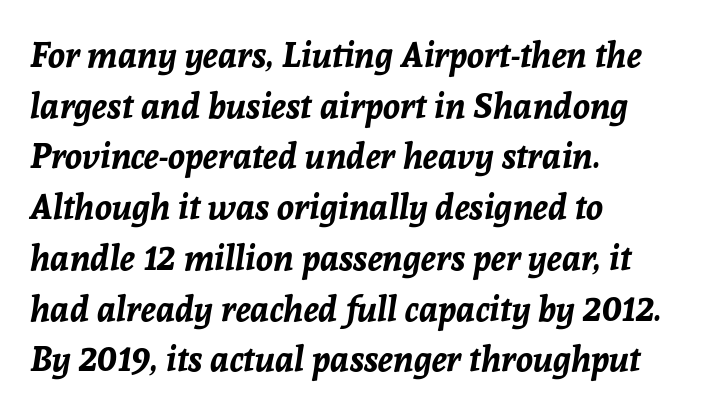
{"italic": "yes", "lean": "right", "slant_degrees": 8, "bold": "yes", "weight": "bold", "width": "normal", "stroke_contrast": "low", "x_height": "medium", "monospaced": "no", "underline": "no", "align": "left", "line_spacing": "normal", "line_spacing_ratio": 1.45, "letter_spacing": "normal", "letter_spacing_em": 0.0, "glyph_px": 35}
